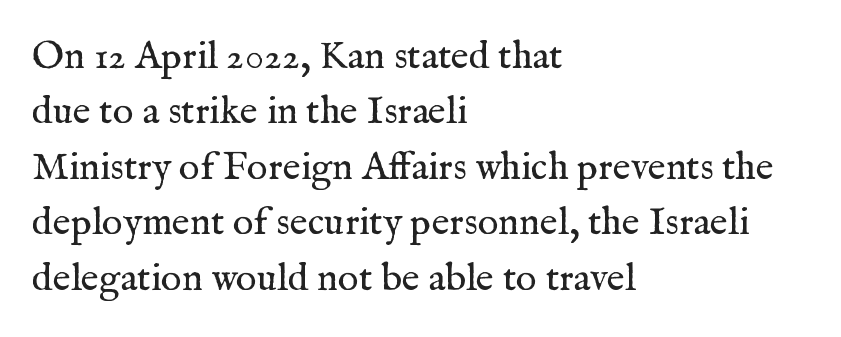
Q: Is the text bold? A: No.
Q: Is the text italic (slanted)? A: No, it is upright.
Q: Is the typeface a serif or a sans-serif typeface? A: Serif.
Q: Is the text underlined? A: No.
Q: How is the paragraph aligned? A: Left-aligned.
Q: Is the spacing between letters normal or unusually wide? A: Normal.
Q: Is the spacing between lines tight, normal or loose? A: Normal.
Q: Width (condensed, normal, or wide)? A: Normal.
Q: Stroke contrast? A: Medium.
Q: x-height? A: Medium.
Q: Monospaced? A: No.
